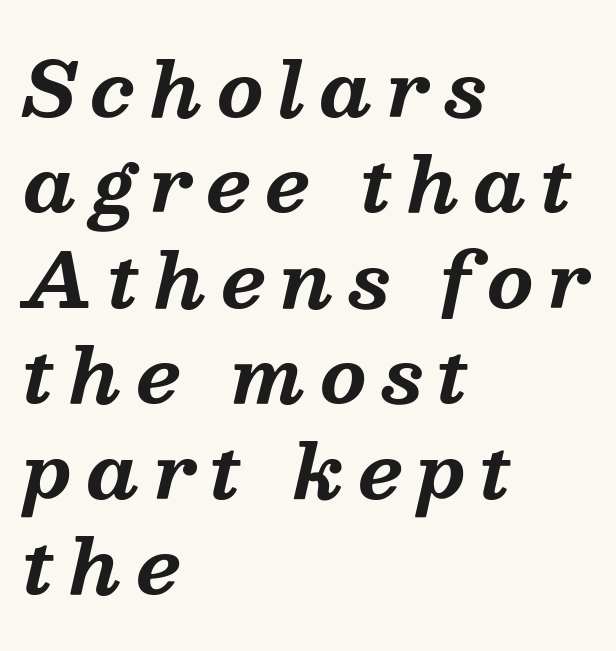
Q: Is the text bold? A: Yes.
Q: Is the text italic (slanted)? A: Yes, it leans right by about 13 degrees.
Q: Is the typeface a serif or a sans-serif typeface? A: Serif.
Q: Is the text underlined? A: No.
Q: How is the paragraph aligned? A: Left-aligned.
Q: Is the spacing between letters normal or unusually wide? A: Unusually wide.
Q: Is the spacing between lines tight, normal or loose? A: Normal.
Q: Width (condensed, normal, or wide)? A: Normal.
Q: Stroke contrast? A: Medium.
Q: x-height? A: Medium.
Q: Monospaced? A: No.
